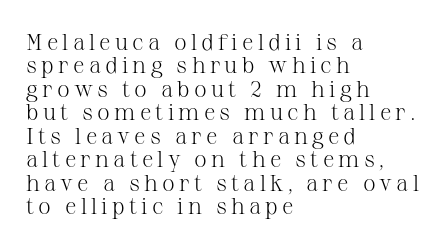
Q: Is the text bold? A: No.
Q: Is the text italic (slanted)? A: No, it is upright.
Q: Is the text underlined? A: No.
Q: How is the paragraph aligned? A: Left-aligned.
Q: Is the spacing between lines tight, normal or loose? A: Tight.
